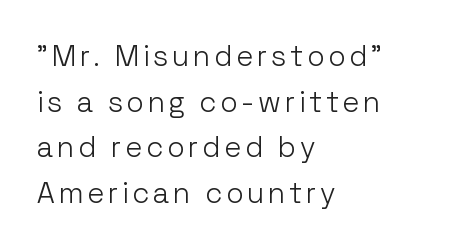
Compared with a centered layout, this one pins lines to the left instead. Spacing verdict: proportional, widths tailored to each character. A sans-serif font was chosen for this passage. Weight: in the light-to-regular range. The specimen omits any rule beneath the text block's lines.
